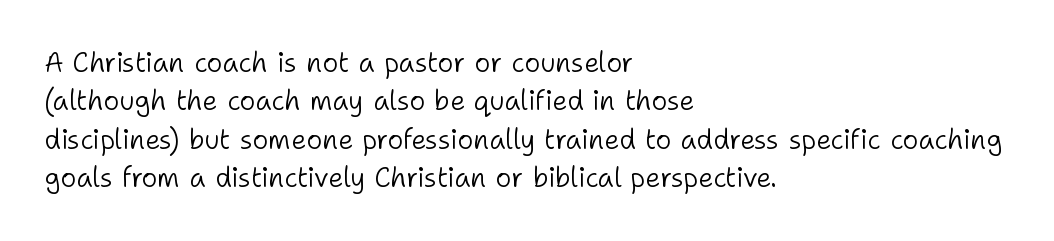
The image shows 27 px text type, upright; set left-aligned, normal line spacing (1.42x), normal letter spacing, not underlined.
